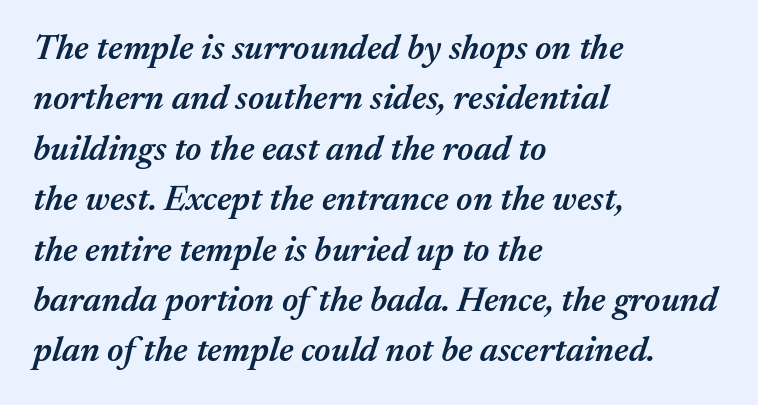
{"italic": "yes", "lean": "right", "slant_degrees": 17, "bold": "semi", "weight": "semibold", "width": "normal", "stroke_contrast": "medium", "x_height": "medium", "monospaced": "no", "underline": "no", "align": "left", "line_spacing": "normal", "line_spacing_ratio": 1.44, "letter_spacing": "normal", "letter_spacing_em": 0.0, "glyph_px": 35}
